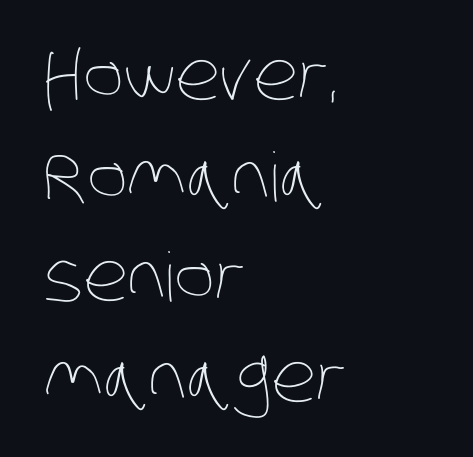
Q: Is the text bold? A: No.
Q: Is the text underlined? A: No.
Q: How is the paragraph aligned? A: Left-aligned.
Q: Is the spacing between letters normal or unusually wide? A: Normal.
Q: Is the spacing between lines tight, normal or loose? A: Normal.
Q: Width (condensed, normal, or wide)? A: Condensed.
Q: Stroke contrast? A: Low.
Q: x-height? A: Large.
Q: Monospaced? A: No.
